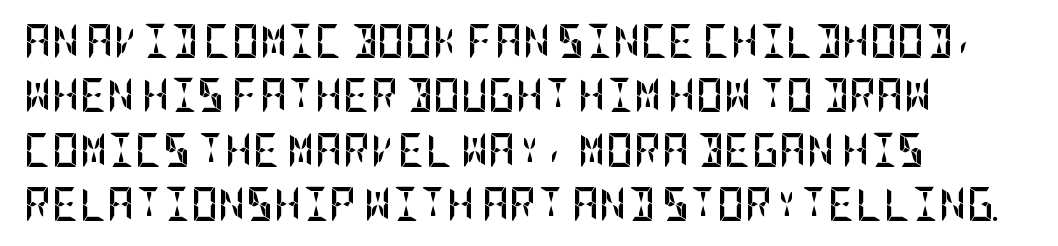
{"serif": "no", "italic": "no", "bold": "yes", "weight": "semibold", "width": "condensed", "stroke_contrast": "low", "x_height": "large", "underline": "no", "align": "left", "line_spacing": "normal", "line_spacing_ratio": 1.6, "letter_spacing": "normal", "letter_spacing_em": 0.0, "glyph_px": 34}
